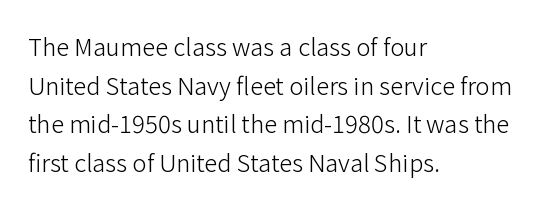
The image shows 24 px text type, upright; set left-aligned, normal line spacing (1.61x), normal letter spacing, not underlined.
